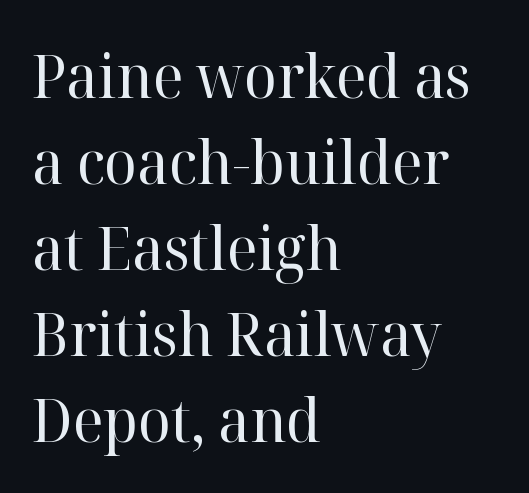
This reads as an unemphasized weight, regular at the heaviest. Spacing between characters is what you'd get straight out of the box. This sample has the flowing, uneven cadence of proportional lettering. Lines of text with bare space underneath.
